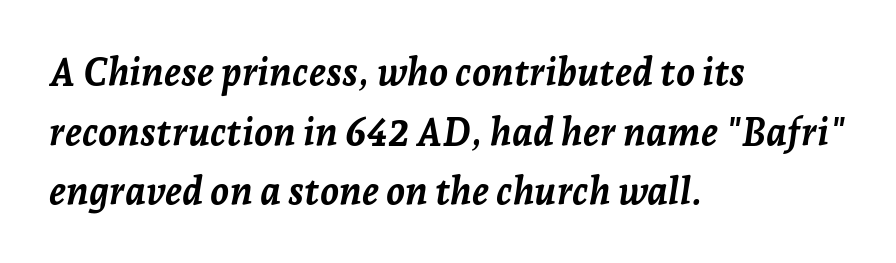
The image shows 38 px semibold type, italic (leaning right); set left-aligned, normal line spacing (1.57x), normal letter spacing, not underlined; low stroke contrast and a medium x-height.
